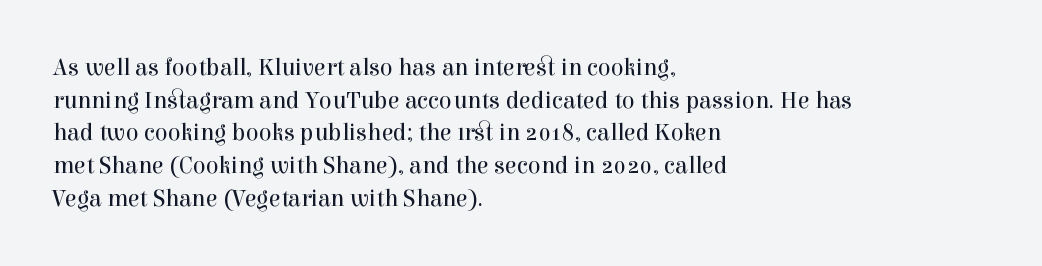
Q: Is the text bold? A: No.
Q: Is the text italic (slanted)? A: No, it is upright.
Q: Is the text underlined? A: No.
Q: How is the paragraph aligned? A: Left-aligned.
Q: Is the spacing between letters normal or unusually wide? A: Normal.
Q: Is the spacing between lines tight, normal or loose? A: Normal.
